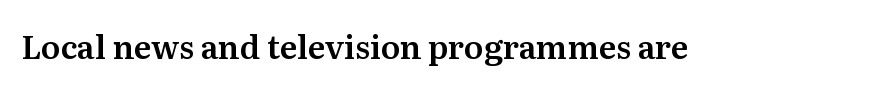
{"serif": "yes", "italic": "no", "width": "normal", "stroke_contrast": "medium", "x_height": "medium", "monospaced": "no", "underline": "no", "letter_spacing": "normal", "letter_spacing_em": 0.0, "glyph_px": 32}
